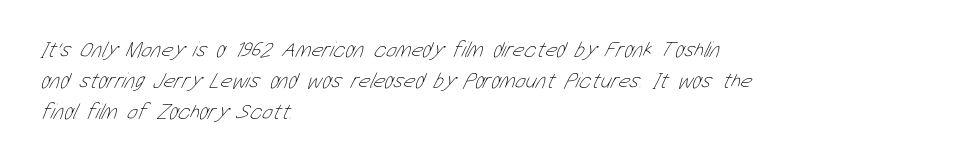
Glance below the letters and you will spot only blank space. Vertical spacing — default. Spacing between characters is what you'd get straight out of the box. Does the copy run flush right? No — it runs flush left. The typeface has the unassuming heft of standard copy or less.
